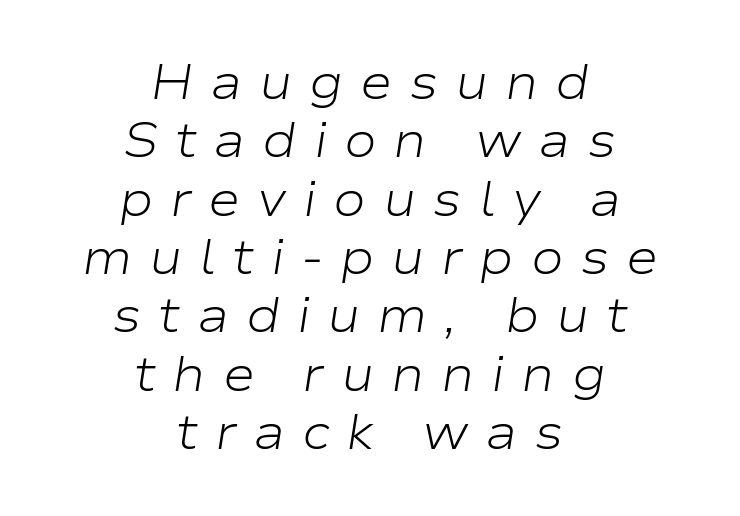
Q: Is the text bold? A: No.
Q: Is the text italic (slanted)? A: Yes, it leans right by about 9 degrees.
Q: Is the text underlined? A: No.
Q: How is the paragraph aligned? A: Centered.
Q: Is the spacing between letters normal or unusually wide? A: Unusually wide.
Q: Width (condensed, normal, or wide)? A: Wide.
Q: Stroke contrast? A: Low.
Q: x-height? A: Medium.
Q: Monospaced? A: No.
